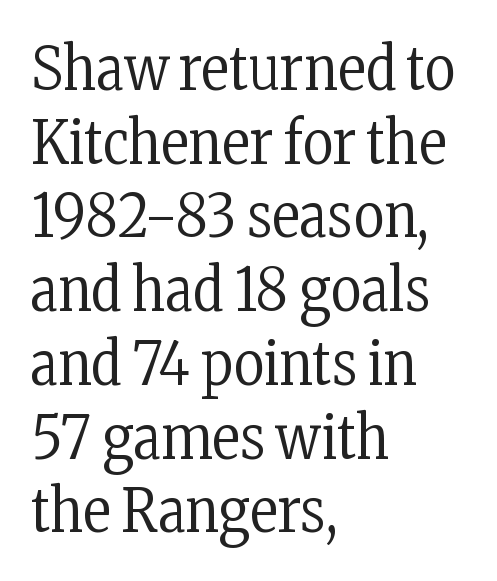
Q: Is the text bold? A: No.
Q: Is the text italic (slanted)? A: No, it is upright.
Q: Is the typeface a serif or a sans-serif typeface? A: Serif.
Q: Is the text underlined? A: No.
Q: How is the paragraph aligned? A: Left-aligned.
Q: Is the spacing between letters normal or unusually wide? A: Normal.
Q: Is the spacing between lines tight, normal or loose? A: Normal.
Q: Width (condensed, normal, or wide)? A: Condensed.
Q: Stroke contrast? A: Low.
Q: x-height? A: Medium.
Q: Monospaced? A: No.
